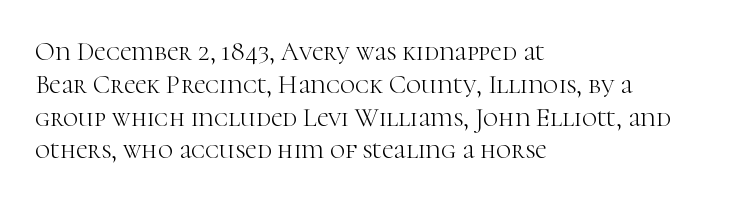
The image shows 26 px text type, upright; set left-aligned, normal line spacing (1.26x), normal letter spacing, not underlined.
